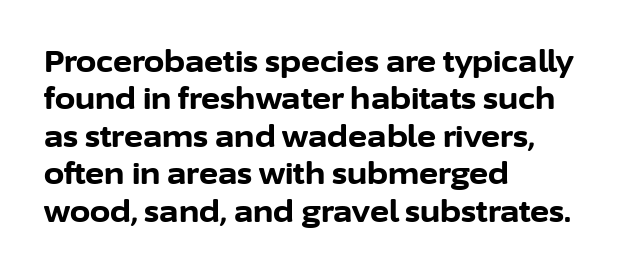
The image shows 29 px bold sans-serif type, upright; set left-aligned, normal line spacing (1.29x), normal letter spacing, not underlined; low stroke contrast and a medium x-height.
